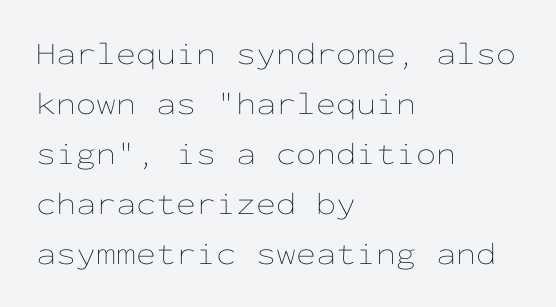
{"italic": "no", "bold": "no", "weight": "thin", "width": "wide", "stroke_contrast": "low", "x_height": "medium", "monospaced": "yes", "underline": "no", "align": "left", "line_spacing": "normal", "line_spacing_ratio": 1.56, "letter_spacing": "normal", "letter_spacing_em": 0.0, "glyph_px": 32}
